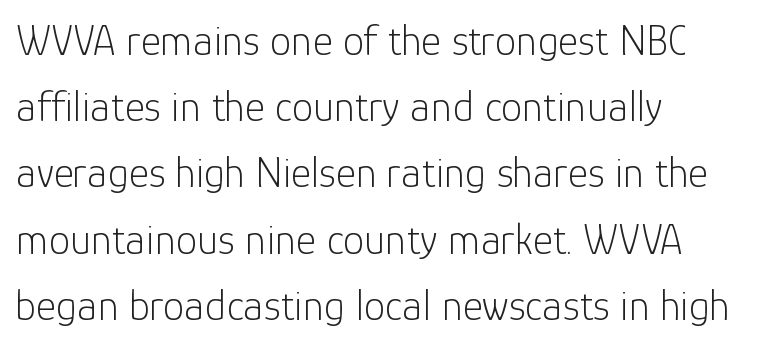
The image shows 43 px light sans-serif type, upright; set left-aligned, normal line spacing (1.54x), normal letter spacing, not underlined; low stroke contrast and a medium x-height.
